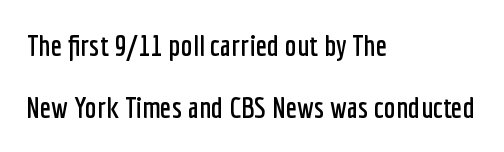
Q: Is the text italic (slanted)? A: No, it is upright.
Q: Is the typeface a serif or a sans-serif typeface? A: Sans-serif.
Q: Is the text underlined? A: No.
Q: How is the paragraph aligned? A: Left-aligned.
Q: Is the spacing between letters normal or unusually wide? A: Normal.
Q: Is the spacing between lines tight, normal or loose? A: Loose.
Q: Width (condensed, normal, or wide)? A: Condensed.
Q: Stroke contrast? A: Low.
Q: x-height? A: Medium.
Q: Monospaced? A: No.
